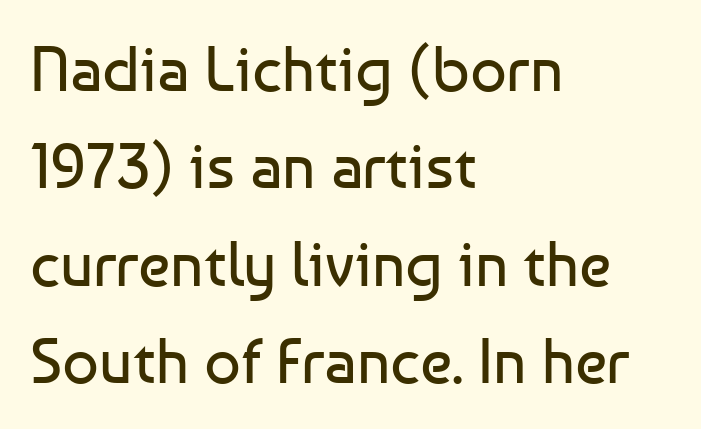
The image shows 64 px regular-weight sans-serif type, upright; set left-aligned, normal line spacing (1.52x), normal letter spacing, not underlined; low stroke contrast and a medium x-height.
